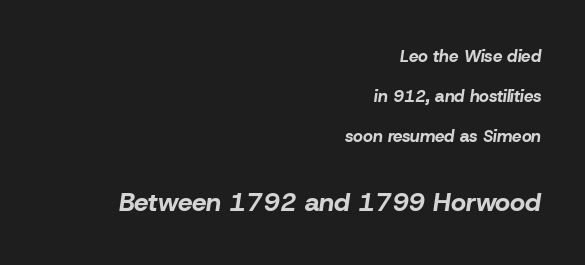
The face used here appears at its bigger size in the lower chunk. Is the letter spacing exaggerated? No — it looks like the ordinary default. Where is the straight margin? On the right. Each new line begins a long way beneath the previous one.
